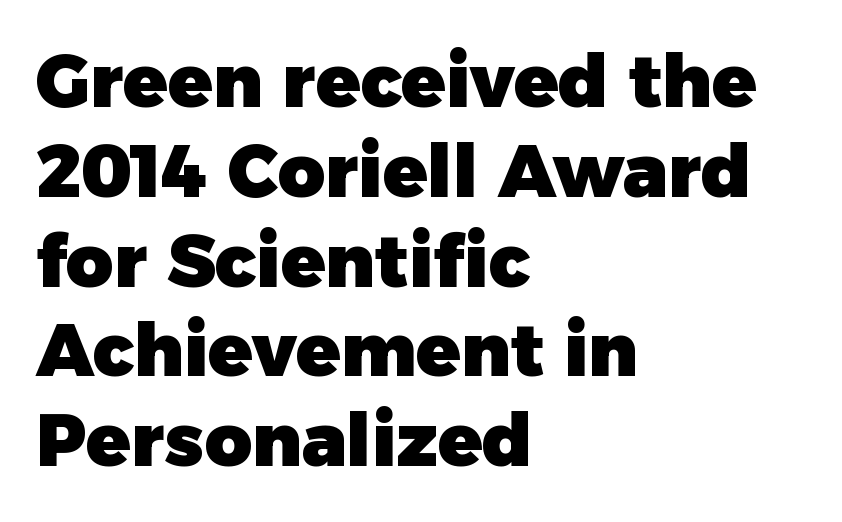
{"serif": "no", "italic": "no", "bold": "yes", "weight": "heavy", "width": "normal", "stroke_contrast": "low", "x_height": "medium", "monospaced": "no", "underline": "no", "align": "left", "line_spacing_ratio": 1.23, "letter_spacing": "normal", "letter_spacing_em": 0.0, "glyph_px": 73}
